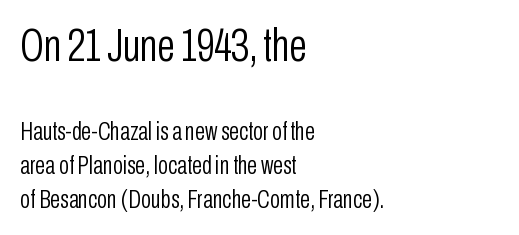
{"serif": "no", "italic": "no", "bold": "no", "weight": "light", "width": "condensed", "stroke_contrast": "low", "x_height": "medium", "monospaced": "no", "underline": "no", "align": "left", "line_spacing": "normal", "line_spacing_ratio": 1.31, "letter_spacing": "normal", "letter_spacing_em": 0.0, "larger_block": "first", "size_ratio": 1.77, "glyph_px": 46}
